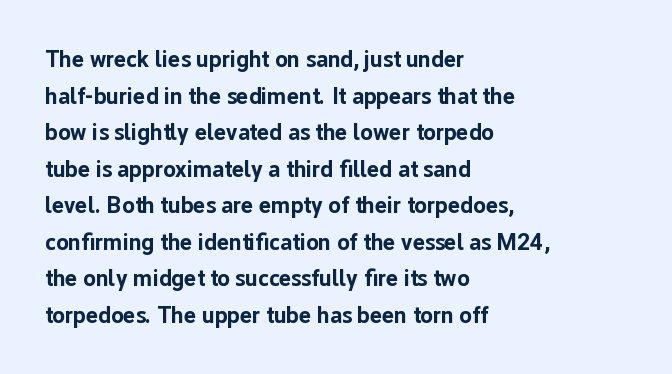
{"italic": "no", "bold": "yes", "underline": "no", "align": "left", "line_spacing": "normal", "line_spacing_ratio": 1.59, "letter_spacing": "normal", "letter_spacing_em": 0.0, "glyph_px": 23}
